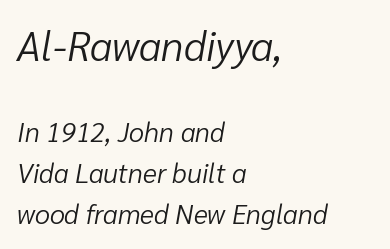
{"italic": "yes", "lean": "right", "slant_degrees": 10, "bold": "no", "weight": "light", "width": "normal", "stroke_contrast": "low", "x_height": "medium", "monospaced": "no", "underline": "no", "align": "left", "line_spacing": "normal", "line_spacing_ratio": 1.53, "letter_spacing": "normal", "letter_spacing_em": 0.0, "larger_block": "first", "size_ratio": 1.52, "glyph_px": 41}
